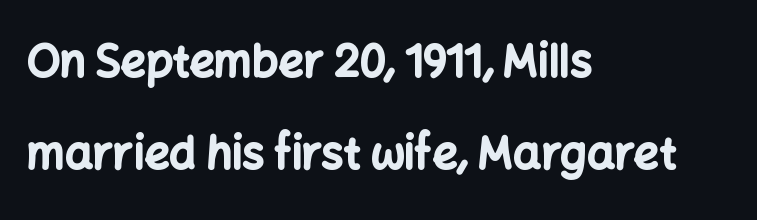
{"serif": "no", "italic": "no", "bold": "yes", "weight": "bold", "width": "normal", "stroke_contrast": "low", "x_height": "medium", "monospaced": "no", "underline": "no", "align": "left", "line_spacing": "loose", "line_spacing_ratio": 2.08, "letter_spacing": "normal", "letter_spacing_em": 0.0, "glyph_px": 44}
